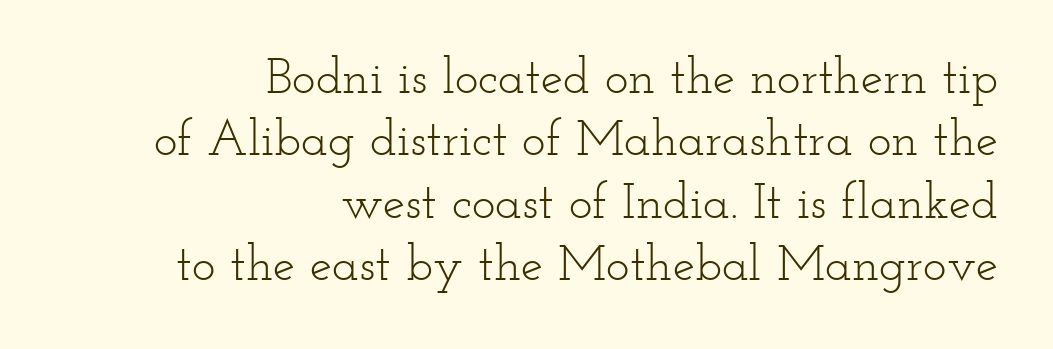
Q: Is the text bold? A: No.
Q: Is the text italic (slanted)? A: No, it is upright.
Q: Is the typeface a serif or a sans-serif typeface? A: Serif.
Q: Is the text underlined? A: No.
Q: How is the paragraph aligned? A: Right-aligned.
Q: Is the spacing between letters normal or unusually wide? A: Normal.
Q: Is the spacing between lines tight, normal or loose? A: Normal.
Q: Width (condensed, normal, or wide)? A: Wide.
Q: Stroke contrast? A: Low.
Q: x-height? A: Small.
Q: Monospaced? A: No.
